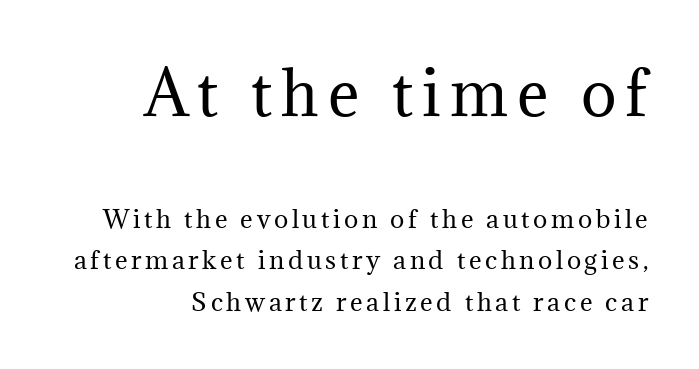
{"serif": "yes", "italic": "no", "bold": "no", "weight": "regular", "width": "normal", "stroke_contrast": "medium", "x_height": "medium", "monospaced": "no", "underline": "no", "align": "right", "line_spacing_ratio": 1.72, "larger_block": "first", "size_ratio": 2.5, "glyph_px": 60}
